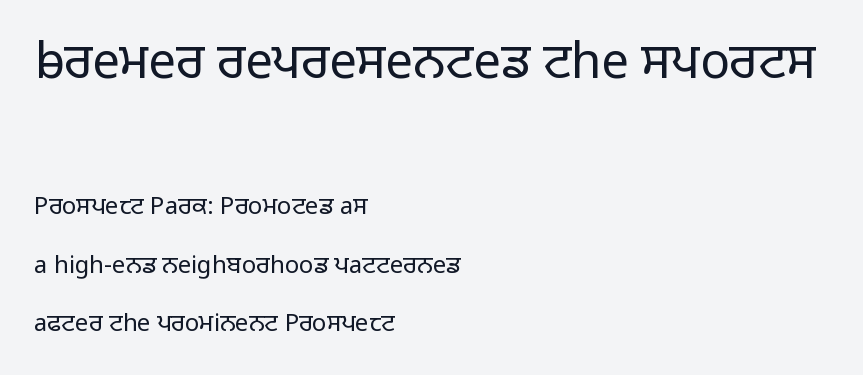
The image shows 49 px light sans-serif type, upright; set left-aligned, loose line spacing (2.43x), normal letter spacing, not underlined; the first (top) block is 2.04x larger; low stroke contrast and a medium x-height.
